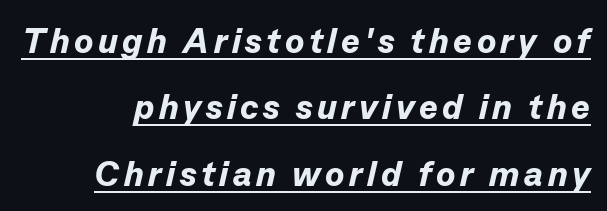
The image shows 35 px bold type, italic (leaning right); set right-aligned, loose line spacing (1.9x), underlined; low stroke contrast and a medium x-height.
